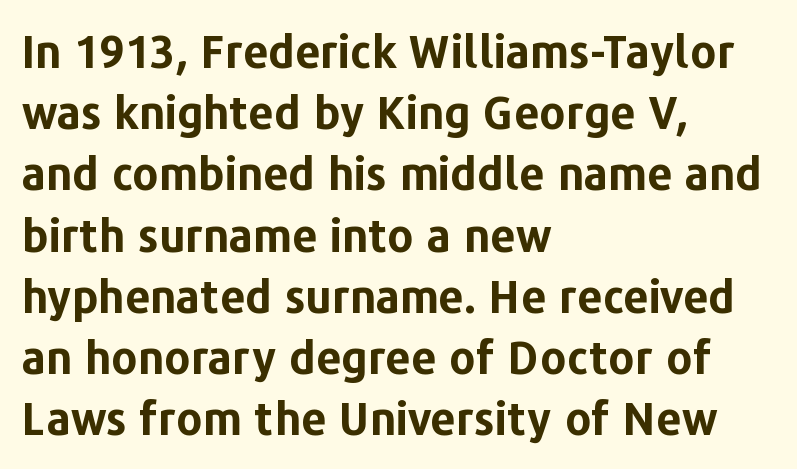
{"serif": "no", "italic": "no", "bold": "yes", "weight": "bold", "width": "normal", "stroke_contrast": "low", "x_height": "medium", "monospaced": "no", "underline": "no", "align": "left", "line_spacing": "normal", "line_spacing_ratio": 1.36, "letter_spacing": "normal", "letter_spacing_em": 0.0, "glyph_px": 45}
